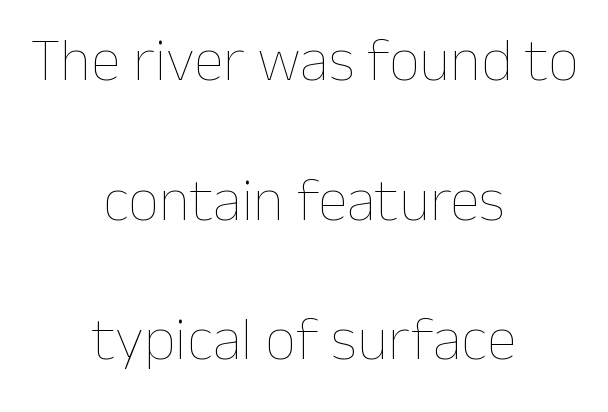
{"italic": "no", "bold": "no", "weight": "thin", "width": "normal", "stroke_contrast": "low", "x_height": "medium", "monospaced": "no", "underline": "no", "align": "center", "line_spacing": "loose", "line_spacing_ratio": 2.29, "letter_spacing": "normal", "letter_spacing_em": 0.0, "glyph_px": 61}
